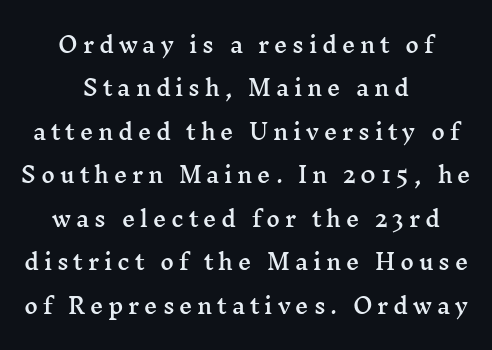
Q: Is the text italic (slanted)? A: No, it is upright.
Q: Is the text underlined? A: No.
Q: How is the paragraph aligned? A: Centered.
Q: Is the spacing between letters normal or unusually wide? A: Unusually wide.
Q: Is the spacing between lines tight, normal or loose? A: Loose.
